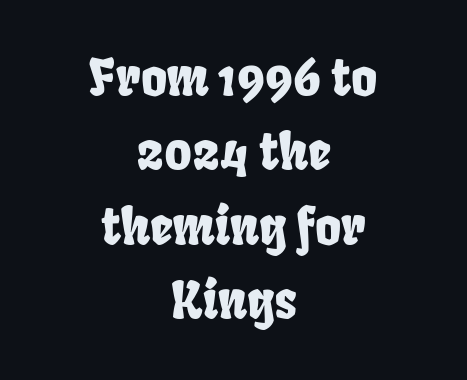
Q: Is the typeface a serif or a sans-serif typeface? A: Sans-serif.
Q: Is the text underlined? A: No.
Q: How is the paragraph aligned? A: Centered.
Q: Is the spacing between letters normal or unusually wide? A: Normal.
Q: Is the spacing between lines tight, normal or loose? A: Normal.
Q: Width (condensed, normal, or wide)? A: Condensed.
Q: Stroke contrast? A: Low.
Q: x-height? A: Large.
Q: Monospaced? A: No.
